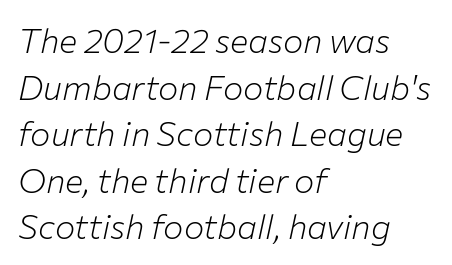
Q: Is the text bold? A: No.
Q: Is the text italic (slanted)? A: Yes, it leans right by about 12 degrees.
Q: Is the text underlined? A: No.
Q: How is the paragraph aligned? A: Left-aligned.
Q: Is the spacing between letters normal or unusually wide? A: Normal.
Q: Is the spacing between lines tight, normal or loose? A: Normal.
Q: Width (condensed, normal, or wide)? A: Normal.
Q: Stroke contrast? A: Low.
Q: x-height? A: Medium.
Q: Monospaced? A: No.
